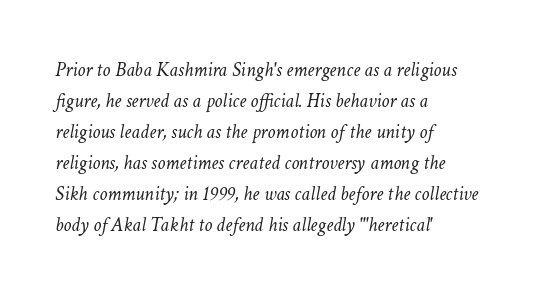
{"italic": "yes", "lean": "right", "slant_degrees": 11, "bold": "no", "underline": "no", "align": "left", "line_spacing": "normal", "line_spacing_ratio": 1.55, "letter_spacing": "normal", "letter_spacing_em": 0.0, "glyph_px": 20}
